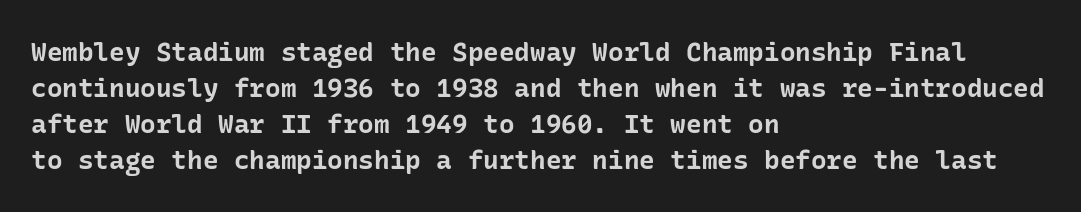
The image shows 26 px bold type, upright; set left-aligned, normal line spacing (1.39x), normal letter spacing, not underlined.
